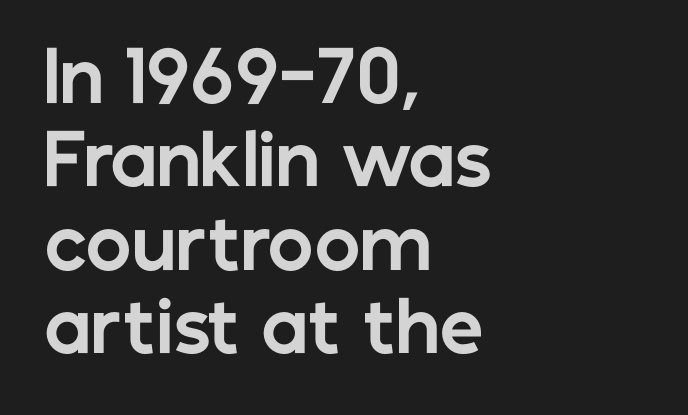
Unmarked baselines from the first word to the last. The paragraph has a hard left edge and a soft right edge. Between one letter and the next there's only the usual sliver of space. Here the designer chose a conventional face with non-uniform glyph widths. Strong, thick strokes mark this as bold type. Typographically, this falls in the sans-serif category.
